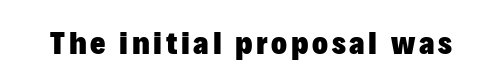
{"serif": "no", "italic": "no", "bold": "yes", "weight": "heavy", "width": "normal", "stroke_contrast": "low", "x_height": "medium", "monospaced": "no", "underline": "no", "glyph_px": 33}
